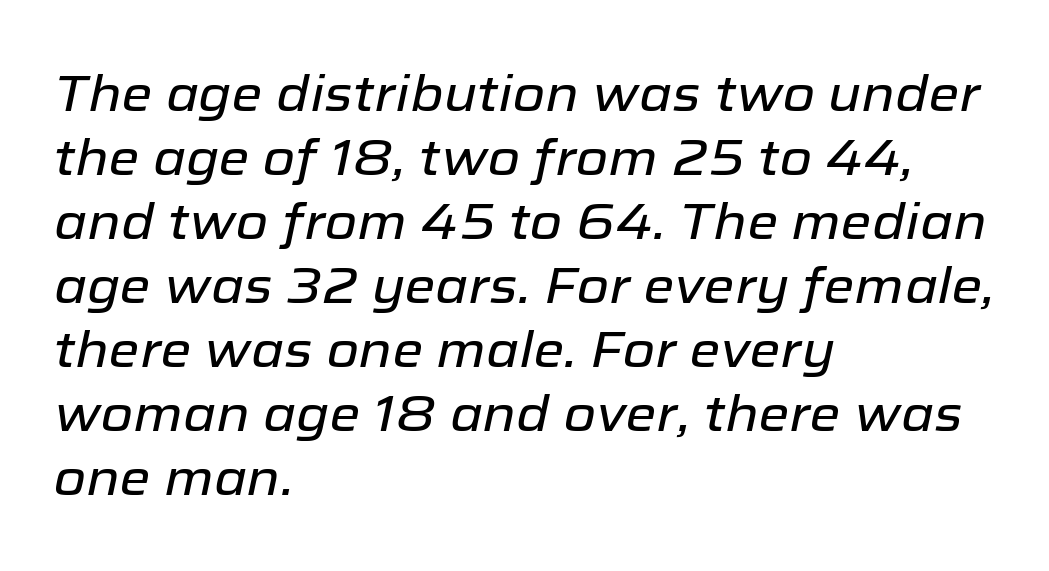
The image shows 50 px text type, italic (leaning right); set left-aligned, normal line spacing (1.28x), normal letter spacing, not underlined; low stroke contrast and a medium x-height.
